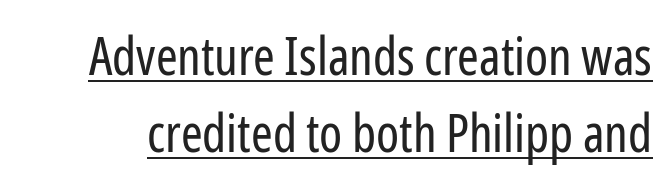
The image shows 52 px regular-weight, condensed sans-serif type, upright; set normal line spacing (1.48x), normal letter spacing, underlined; low stroke contrast and a medium x-height.
